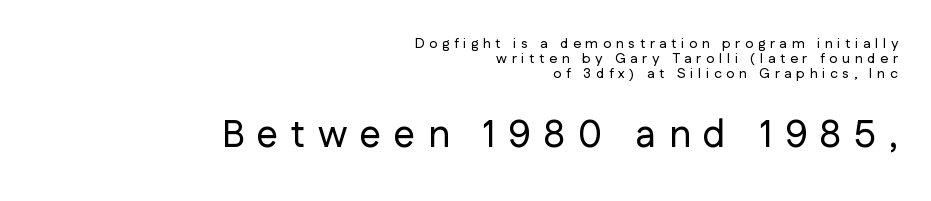
{"serif": "no", "italic": "no", "width": "normal", "stroke_contrast": "low", "x_height": "medium", "monospaced": "no", "underline": "no", "align": "right", "line_spacing": "tight", "line_spacing_ratio": 1.07, "letter_spacing": "wide", "letter_spacing_em": 0.33, "larger_block": "second", "size_ratio": 2.71, "glyph_px": 38}
